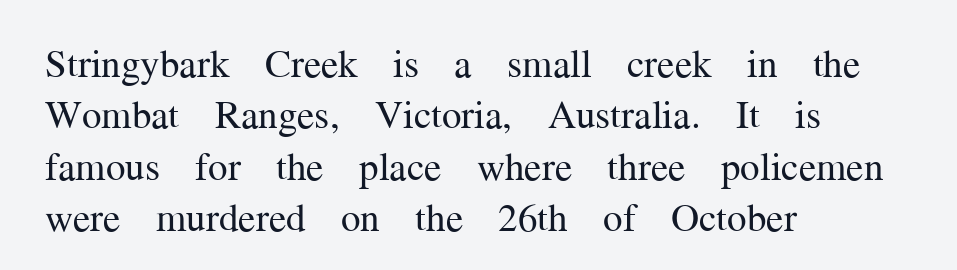
A classic flush-left, rag-right setting is used for this passage. You could not count columns in this text — the font is proportionally spaced. The glyphs in this specimen are seriffed. Vertical spacing — default. The font's upright variant was chosen for this text. This sample uses plain, unmodified letter spacing.
